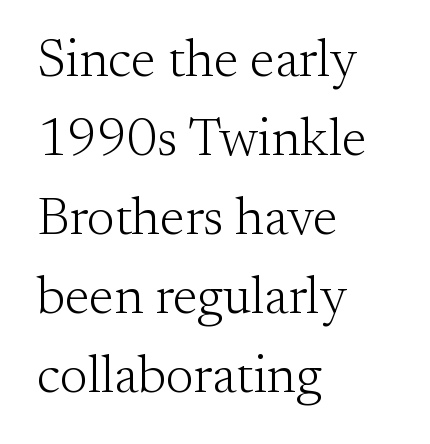
{"serif": "yes", "italic": "no", "bold": "no", "weight": "light", "width": "normal", "stroke_contrast": "medium", "x_height": "small", "monospaced": "no", "underline": "no", "align": "left", "line_spacing": "normal", "line_spacing_ratio": 1.49, "letter_spacing": "normal", "letter_spacing_em": 0.0, "glyph_px": 53}
